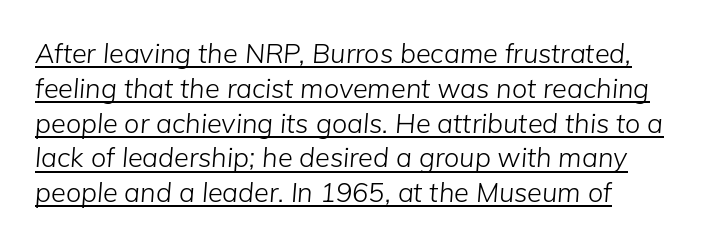
This rendering leaves character spacing at its baseline value. Heft: none added — not bold. In terms of posture, this sample is oblique. Rows of type keep a routine distance in the vertical direction. Caption: multi-line text, flush left, ragged right. This is underlined copy, the kind a proofreader might mark for attention.
